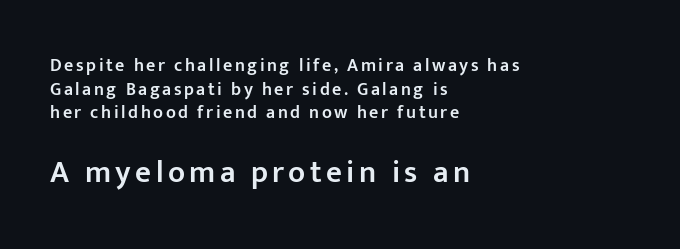
These lines carry some extra weight — a demibold, not a full bold. Italic: no, the glyphs are upright roman. Serif or sans? Sans — the stroke terminals are bare. The gap between lines stays unmarked. The block of text has a typical density, with ordinary space between rows.
